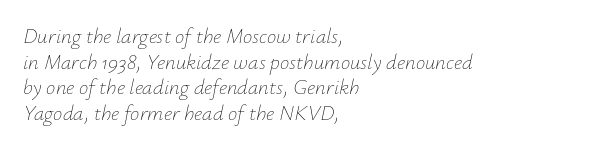
The image shows 21 px text type, italic (leaning right); set left-aligned, line spacing 1.22x, normal letter spacing, not underlined.
